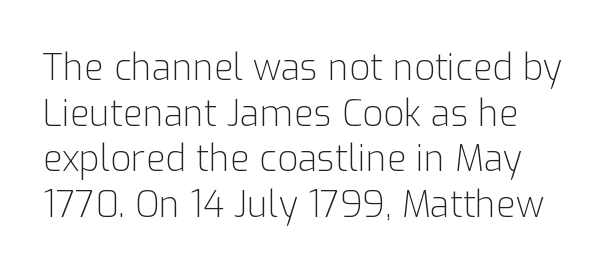
The image shows 36 px light sans-serif type, upright; set left-aligned, normal line spacing (1.27x), normal letter spacing, not underlined; low stroke contrast and a medium x-height.
